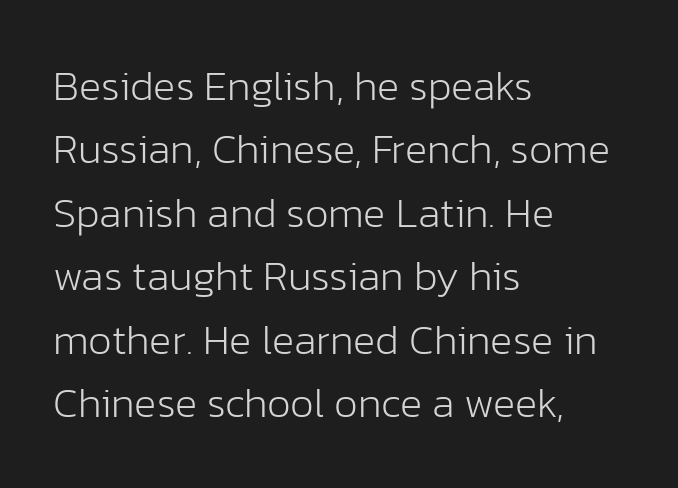
The image shows 42 px light sans-serif type, upright; set left-aligned, normal line spacing (1.51x), normal letter spacing, not underlined; low stroke contrast and a medium x-height.
